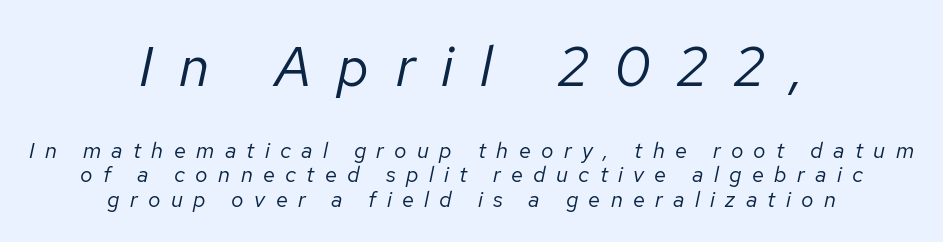
Q: Is the text bold? A: No.
Q: Is the text italic (slanted)? A: Yes, it leans right by about 12 degrees.
Q: Is the text underlined? A: No.
Q: How is the paragraph aligned? A: Centered.
Q: Is the spacing between letters normal or unusually wide? A: Unusually wide.
Q: Is the spacing between lines tight, normal or loose? A: Tight.
Q: Which block of text is set in a larger size, the first (top) or the second (bottom)? A: The first (top) one.
Q: Width (condensed, normal, or wide)? A: Normal.
Q: Stroke contrast? A: Low.
Q: x-height? A: Medium.
Q: Monospaced? A: No.
